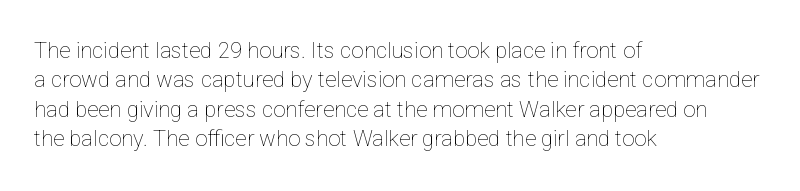
Q: Is the text bold? A: No.
Q: Is the text italic (slanted)? A: No, it is upright.
Q: Is the text underlined? A: No.
Q: How is the paragraph aligned? A: Left-aligned.
Q: Is the spacing between letters normal or unusually wide? A: Normal.
Q: Is the spacing between lines tight, normal or loose? A: Normal.
